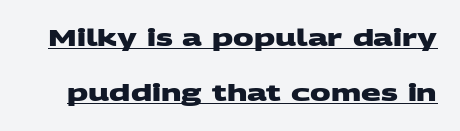
Spacing between characters is what you'd get straight out of the box. Summary of weight: heavy, a full bold. The line-height multiplier appears high, well above default. Emphasis is given by a line drawn under the lettering.
